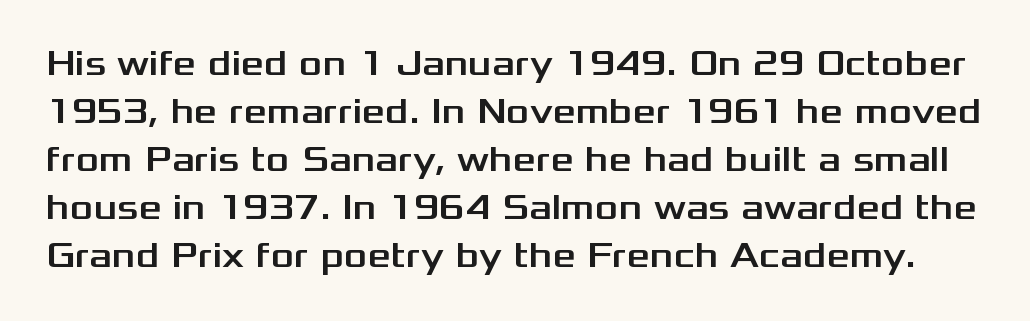
Q: Is the text italic (slanted)? A: No, it is upright.
Q: Is the typeface a serif or a sans-serif typeface? A: Sans-serif.
Q: Is the text underlined? A: No.
Q: Is the spacing between letters normal or unusually wide? A: Normal.
Q: Is the spacing between lines tight, normal or loose? A: Normal.
Q: Width (condensed, normal, or wide)? A: Wide.
Q: Stroke contrast? A: Medium.
Q: x-height? A: Medium.
Q: Monospaced? A: No.
